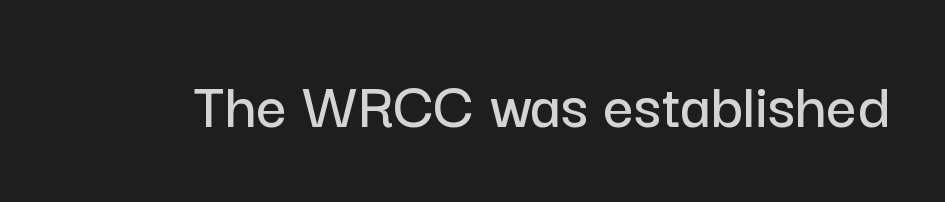
Each letter's strokes conclude bluntly, with no projecting serifs. Note the varied advance widths — an 'i' is clearly narrower than an 'm'. The rendering keeps characters at their native spacing. The space beneath each line is pristine and unruled.
